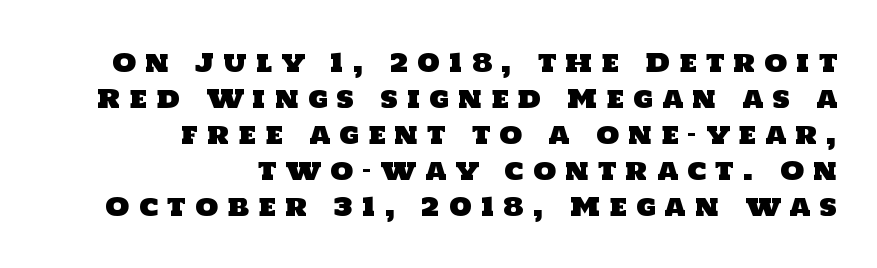
{"underline": "no", "align": "right", "line_spacing": "normal", "line_spacing_ratio": 1.38, "letter_spacing": "wide", "letter_spacing_em": 0.35, "glyph_px": 26}
